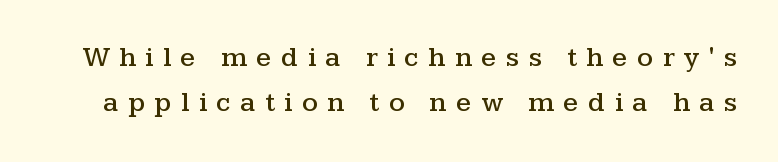
A typesetter would mark this as roman, not italic. Spacing verdict: proportional, widths tailored to each character. Serif or sans? Serif — the stroke terminals have little feet. One glance says typical: line gaps are just what's usual.
